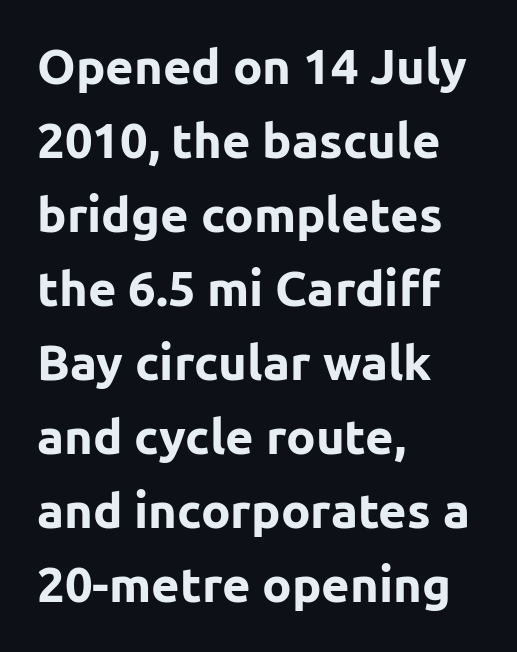
The rag falls on the right side of this text block. In terms of letterspacing, this is plain default setting. A clean baseline with only descenders dipping below it. Posture: straight, roman, zero tilt.
